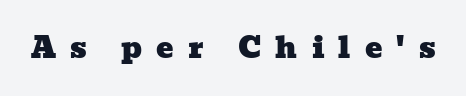
Think of a printed novel: that variable character pitch is what you see here. The passage shown has open, widely tracked lettering throughout. Descenders are the only things crossing below the line. I'd call this a serif setting — the letters wear small feet.
